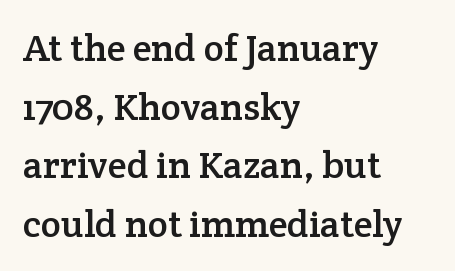
{"serif": "yes", "italic": "no", "width": "normal", "stroke_contrast": "low", "x_height": "medium", "monospaced": "no", "underline": "no", "align": "left", "line_spacing": "normal", "line_spacing_ratio": 1.54, "letter_spacing": "normal", "letter_spacing_em": 0.0, "glyph_px": 38}
